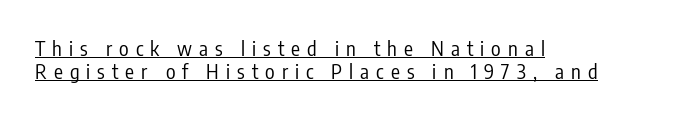
{"italic": "no", "bold": "no", "underline": "yes", "align": "left", "line_spacing_ratio": 1.16, "letter_spacing": "wide", "letter_spacing_em": 0.35, "glyph_px": 20}
